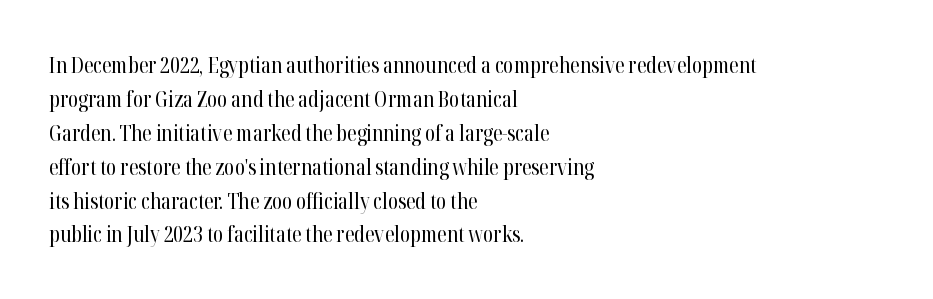
These lines stack with their left ends in a neat column. Any mark beneath the type? The region is blank. Short note: letters normally spaced. The type sits square on the baseline with zero lean.
